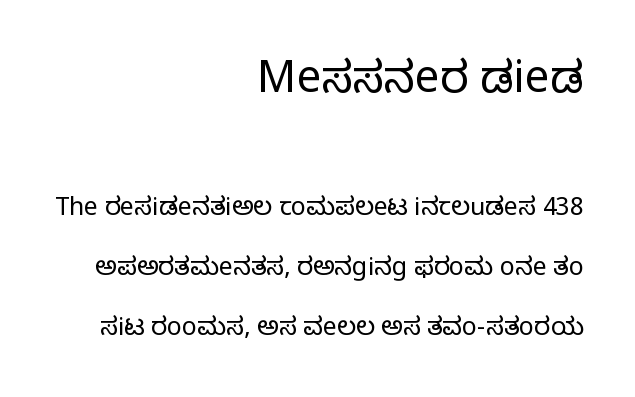
{"serif": "yes", "italic": "no", "bold": "no", "weight": "regular", "width": "normal", "stroke_contrast": "low", "x_height": "large", "monospaced": "no", "underline": "no", "align": "right", "line_spacing": "loose", "line_spacing_ratio": 2.4, "letter_spacing": "normal", "letter_spacing_em": 0.0, "larger_block": "first", "size_ratio": 1.76, "glyph_px": 44}
